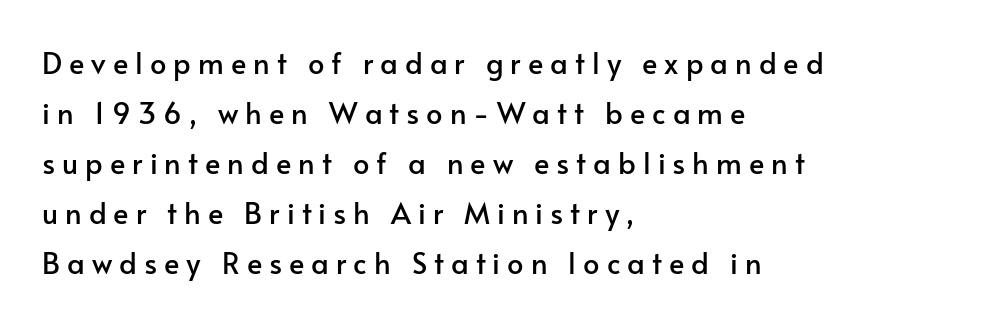
All the whitespace from short lines collects on the right. You could not count columns in this text — the font is proportionally spaced. The line texture is sparse and dotted thanks to wide tracking. Vertical strokes here are truly vertical. Each letter's strokes conclude bluntly, with no projecting serifs.
